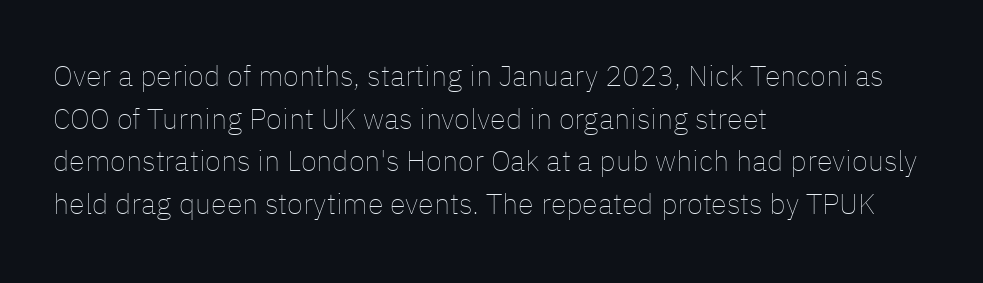
The image shows 29 px thin type, upright; set left-aligned, normal line spacing (1.47x), normal letter spacing, not underlined; low stroke contrast and a medium x-height.
